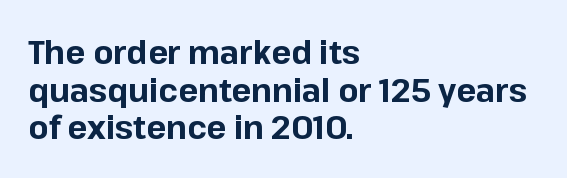
Q: Is the text bold? A: Yes.
Q: Is the text italic (slanted)? A: No, it is upright.
Q: Is the typeface a serif or a sans-serif typeface? A: Sans-serif.
Q: Is the text underlined? A: No.
Q: How is the paragraph aligned? A: Left-aligned.
Q: Is the spacing between letters normal or unusually wide? A: Normal.
Q: Is the spacing between lines tight, normal or loose? A: Tight.
Q: Width (condensed, normal, or wide)? A: Normal.
Q: Stroke contrast? A: Low.
Q: x-height? A: Medium.
Q: Monospaced? A: No.
